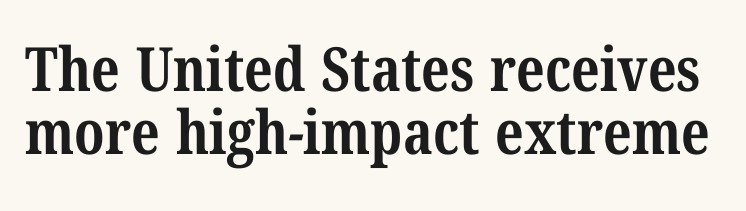
Q: Is the text bold? A: Yes.
Q: Is the typeface a serif or a sans-serif typeface? A: Serif.
Q: Is the text underlined? A: No.
Q: Is the spacing between letters normal or unusually wide? A: Normal.
Q: Is the spacing between lines tight, normal or loose? A: Tight.
Q: Width (condensed, normal, or wide)? A: Condensed.
Q: Stroke contrast? A: Medium.
Q: x-height? A: Medium.
Q: Monospaced? A: No.
